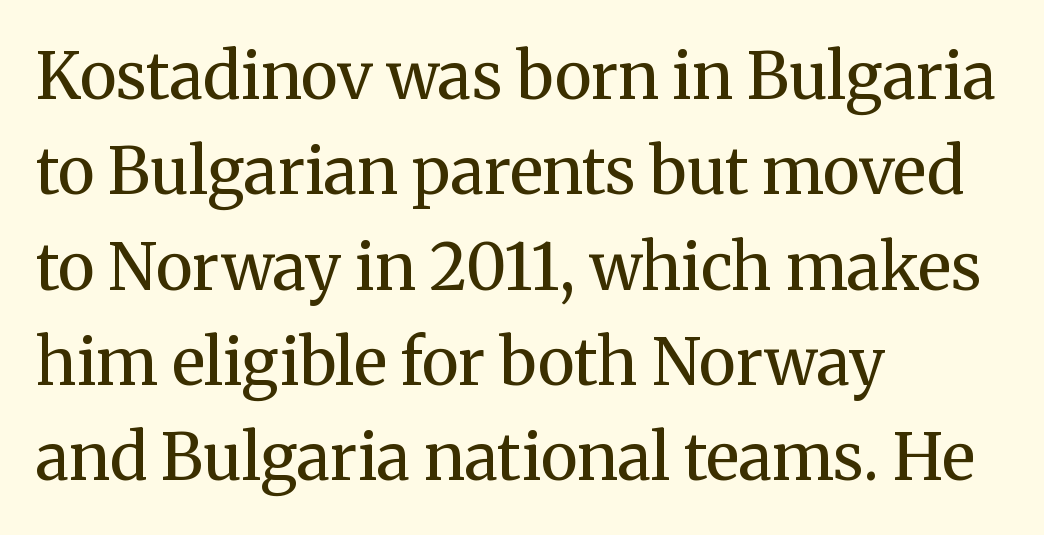
Q: Is the text bold? A: No.
Q: Is the text italic (slanted)? A: No, it is upright.
Q: Is the typeface a serif or a sans-serif typeface? A: Serif.
Q: Is the text underlined? A: No.
Q: How is the paragraph aligned? A: Left-aligned.
Q: Is the spacing between letters normal or unusually wide? A: Normal.
Q: Is the spacing between lines tight, normal or loose? A: Normal.
Q: Width (condensed, normal, or wide)? A: Normal.
Q: Stroke contrast? A: Medium.
Q: x-height? A: Medium.
Q: Monospaced? A: No.
